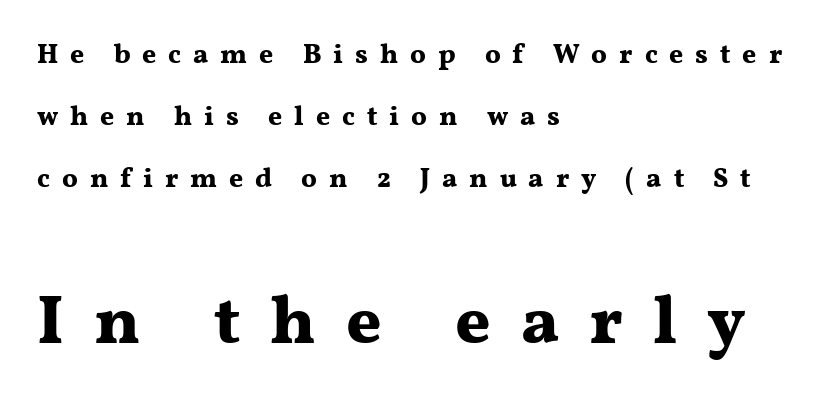
The image shows 68 px bold, wide serif type, upright; set left-aligned, loose line spacing (2.3x), unusually wide letter spacing (+0.44 em), not underlined; the second (bottom) block is 2.52x larger; medium stroke contrast and a medium x-height.
